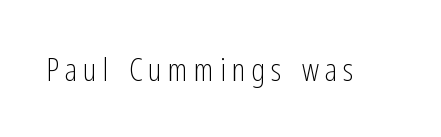
A typesetter would label this face a sans. The characters are drawn with everyday or finer stroke widths. The string is rendered with underlining switched off. It's the straight-up-and-down kind of type. Each letter keeps its own natural width here, so spacing adapts to shape.
